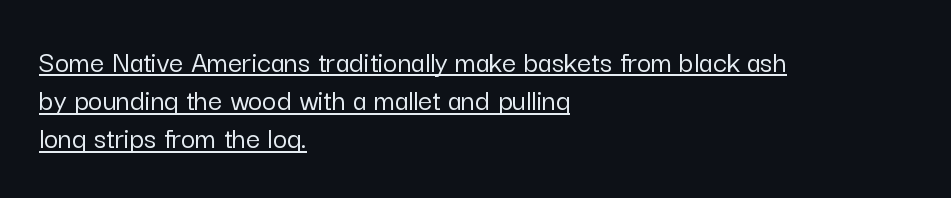
{"serif": "no", "italic": "no", "width": "normal", "stroke_contrast": "low", "x_height": "medium", "monospaced": "no", "underline": "yes", "align": "left", "line_spacing_ratio": 1.23, "letter_spacing": "normal", "letter_spacing_em": 0.0, "glyph_px": 31}
